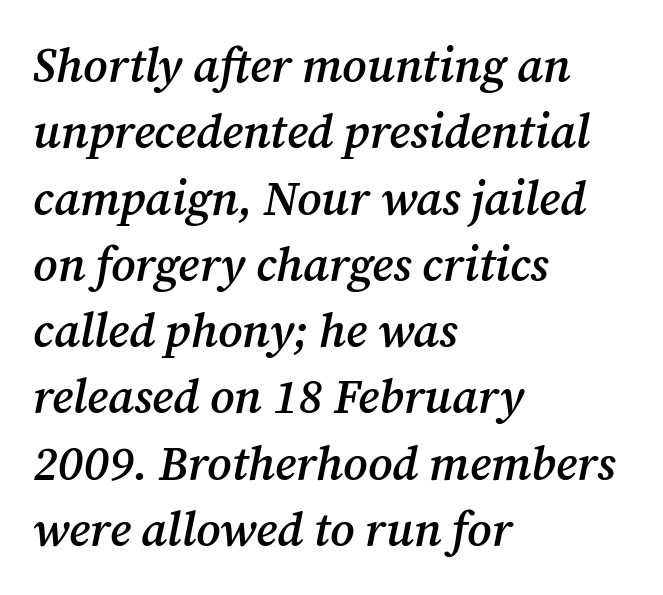
{"serif": "yes", "italic": "yes", "lean": "right", "slant_degrees": 12, "bold": "semi", "weight": "semibold", "width": "normal", "stroke_contrast": "medium", "x_height": "medium", "monospaced": "no", "underline": "no", "align": "left", "line_spacing": "normal", "line_spacing_ratio": 1.41, "letter_spacing": "normal", "letter_spacing_em": 0.0, "glyph_px": 47}
